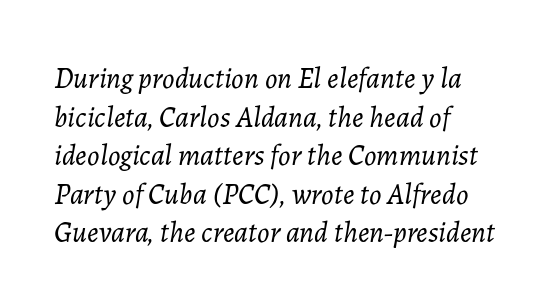
{"italic": "yes", "lean": "right", "slant_degrees": 7, "bold": "no", "weight": "light", "width": "normal", "stroke_contrast": "low", "x_height": "medium", "monospaced": "no", "underline": "no", "align": "left", "line_spacing": "normal", "line_spacing_ratio": 1.33, "letter_spacing": "normal", "letter_spacing_em": 0.0, "glyph_px": 29}
